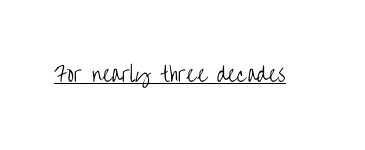
Q: Is the text bold? A: No.
Q: Is the text italic (slanted)? A: No, it is upright.
Q: Is the text underlined? A: Yes.
Q: Is the spacing between letters normal or unusually wide? A: Normal.
